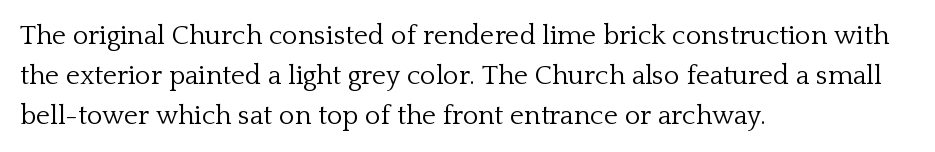
Italic: no, the glyphs are upright roman. Observe the ordinary spacing: letters are neighbours, not strangers. Line spacing here is normal. The zone under the glyphs is completely vacant. These lines stack with their left ends in a neat column.
